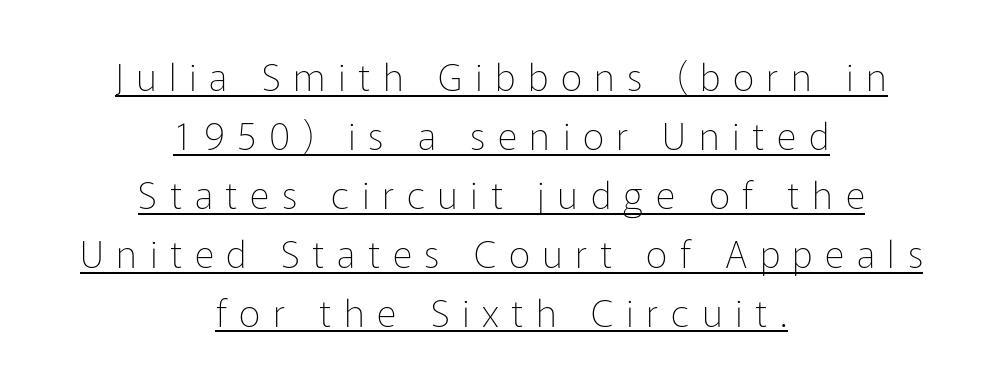
Observe the wide spacing: letters keep a clear distance from each other. Nope, not italic — everything's standing straight. Descenders here cross a horizontal rule under the line. These lines sit exactly where default settings would place them. A typesetter would call this proportional, since set widths differ per character.
